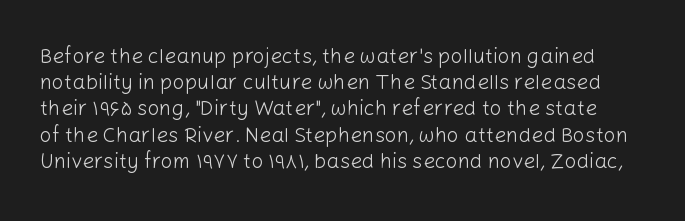
This reads as an unemphasized weight, regular at the heaviest. The letterforms sit shoulder to shoulder at normal distance. The string is rendered with underlining switched off. This sample uses an upright cut, with every glyph sitting square on the baseline. Reading down the column, the eye jumps a familiar distance to each next line.
